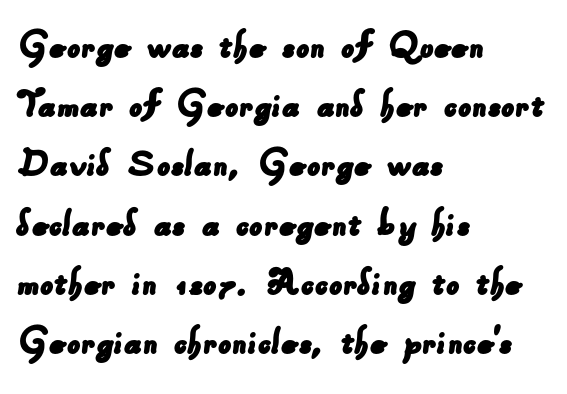
Serifs: no, the terminals of the letterforms are clean. A typesetter would call this leading conventional body-copy spacing. Varying glyph widths throughout — classic text-font behaviour. Quick note: underline off. Tracking value appears to be zero — textbook default spacing. Casual observation: everything's shoved over to the left.
